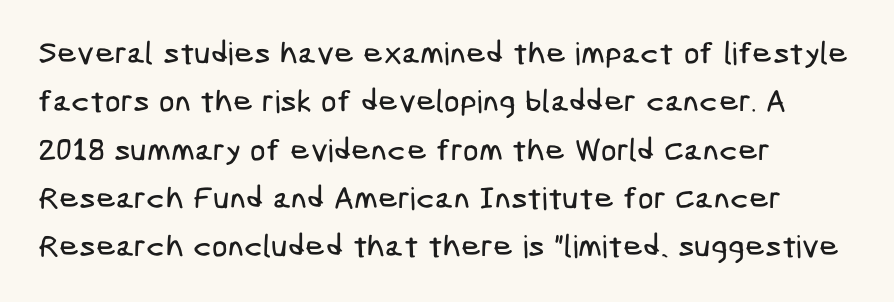
The image shows 31 px condensed sans-serif type; set left-aligned, normal line spacing (1.56x), normal letter spacing, not underlined; low stroke contrast and a medium x-height.
